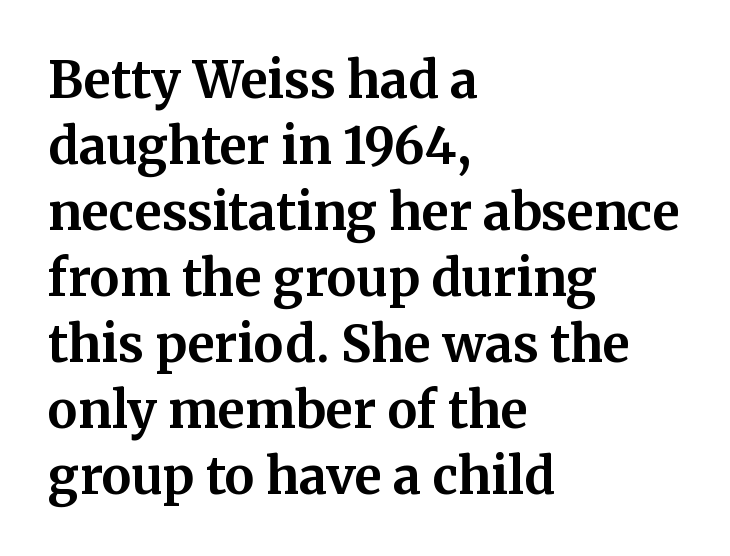
{"serif": "yes", "italic": "no", "bold": "yes", "weight": "bold", "width": "normal", "stroke_contrast": "medium", "x_height": "medium", "monospaced": "no", "underline": "no", "align": "left", "line_spacing": "normal", "line_spacing_ratio": 1.32, "letter_spacing": "normal", "letter_spacing_em": 0.0, "glyph_px": 50}
